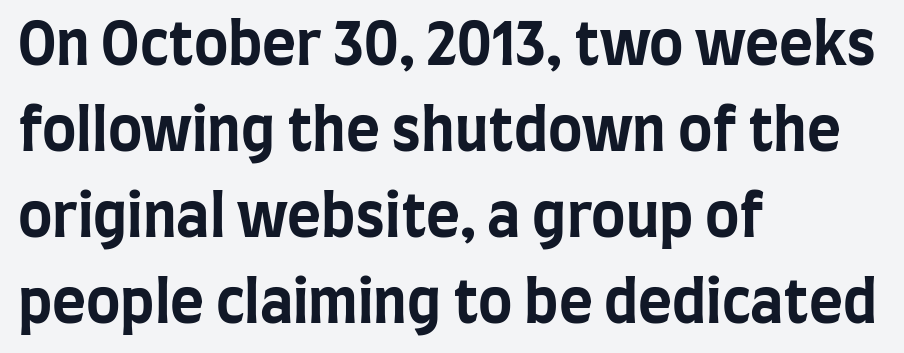
The image shows 58 px bold, condensed sans-serif type, upright; set left-aligned, normal line spacing (1.48x), normal letter spacing, not underlined; low stroke contrast and a large x-height.
